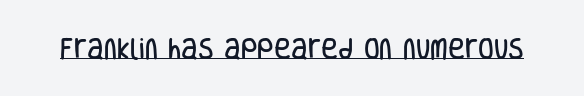
{"italic": "no", "underline": "yes", "letter_spacing": "normal", "letter_spacing_em": 0.0, "glyph_px": 23}
